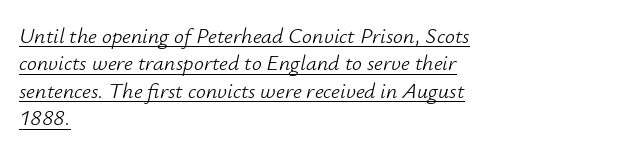
The image shows 22 px text type, italic (leaning right); set left-aligned, normal line spacing (1.25x), normal letter spacing, underlined.
